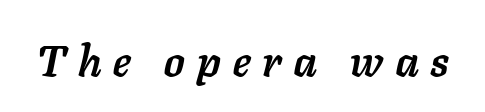
Thick stems and heavy bowls — unmistakably bold. Here the designer chose a conventional face with non-uniform glyph widths. Tracking here is generous; glyphs stand well apart from one another. Style check: oblique. The baseline area is clear.
